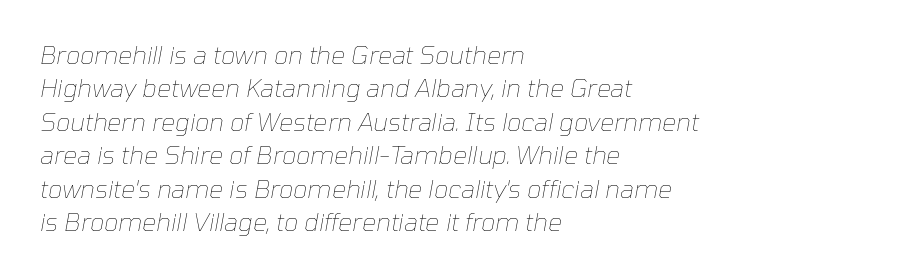
The image shows 25 px text type, italic (leaning right); set left-aligned, normal line spacing (1.34x), normal letter spacing, not underlined.
